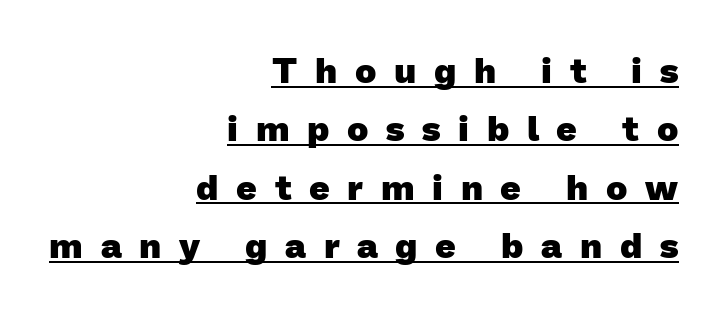
Glyph-to-glyph distance is far greater than everyday printed text. A typographer would call this underscored text. You'd pick this weight for a headline — it's a proper bold. Observe the absence of serifs on each vertical stroke in this sample. Looks like regular typesetting: each glyph gets only the width it needs.
